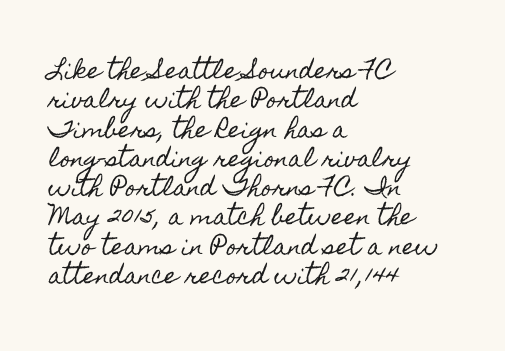
Q: Is the text italic (slanted)? A: Yes.
Q: Is the text underlined? A: No.
Q: How is the paragraph aligned? A: Left-aligned.
Q: Is the spacing between letters normal or unusually wide? A: Normal.
Q: Is the spacing between lines tight, normal or loose? A: Normal.
